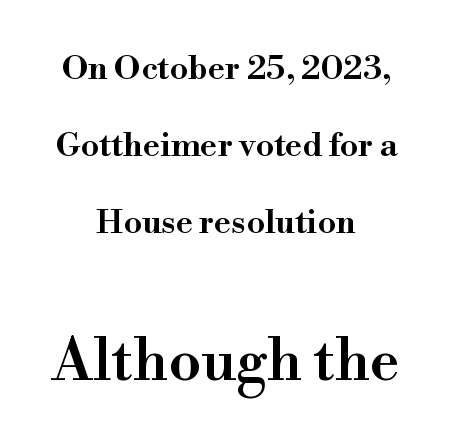
Q: Is the text bold? A: Semi-bold.
Q: Is the text italic (slanted)? A: No, it is upright.
Q: Is the typeface a serif or a sans-serif typeface? A: Serif.
Q: Is the text underlined? A: No.
Q: How is the paragraph aligned? A: Centered.
Q: Is the spacing between letters normal or unusually wide? A: Normal.
Q: Is the spacing between lines tight, normal or loose? A: Loose.
Q: Which block of text is set in a larger size, the first (top) or the second (bottom)? A: The second (bottom) one.
Q: Width (condensed, normal, or wide)? A: Normal.
Q: Stroke contrast? A: High.
Q: x-height? A: Small.
Q: Monospaced? A: No.
